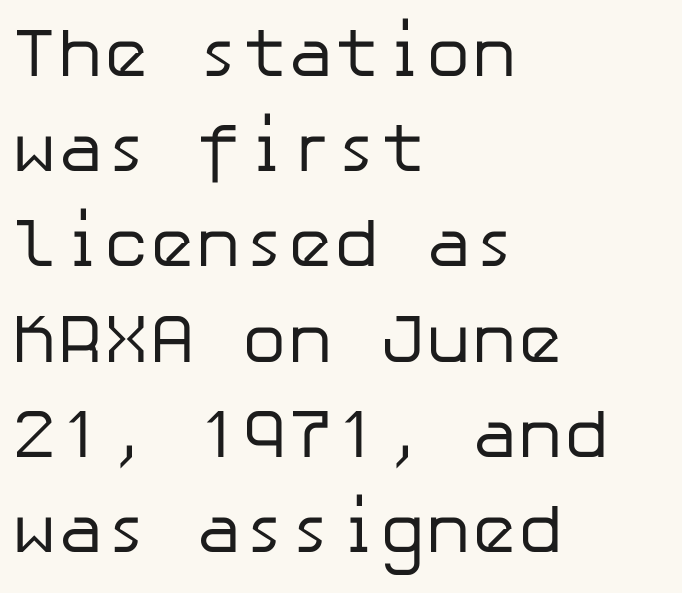
{"serif": "no", "italic": "no", "bold": "no", "weight": "regular", "width": "normal", "stroke_contrast": "low", "x_height": "medium", "underline": "no", "align": "left", "line_spacing": "normal", "line_spacing_ratio": 1.38, "letter_spacing": "normal", "letter_spacing_em": 0.0, "glyph_px": 69}
